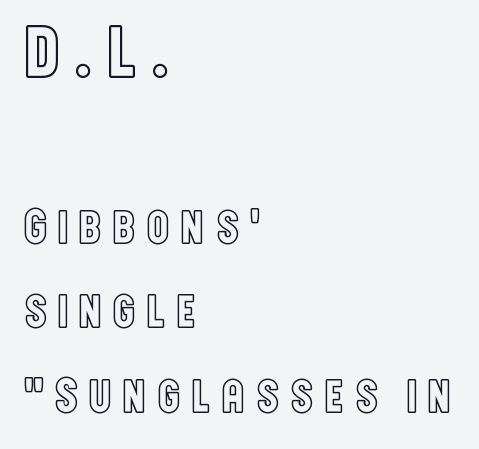
The image shows 73 px condensed type, upright; set left-aligned, line spacing 1.72x, not underlined; the first (top) block is 1.49x larger; a large x-height.
